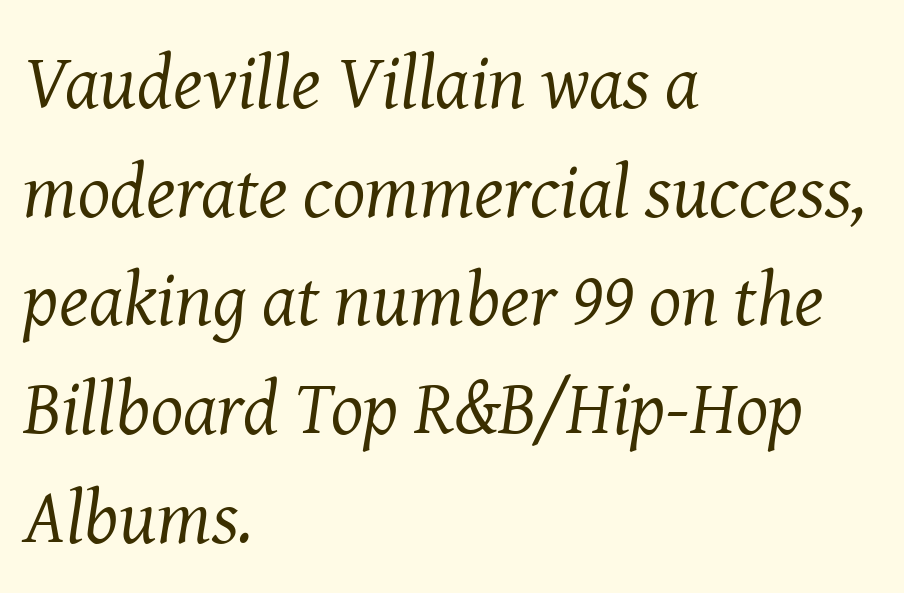
On a weight scale, this lands at 450 or below. Honestly, there is no underline to notice here at all. Think of a printed novel: that variable character pitch is what you see here. Notice how the stems are inclined rather than vertical — that's the hallmark of italics. Examine the stroke ends and you'll spot serifs.
